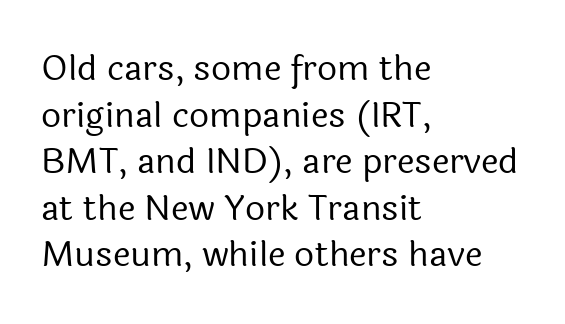
Q: Is the text bold? A: No.
Q: Is the text italic (slanted)? A: No, it is upright.
Q: Is the typeface a serif or a sans-serif typeface? A: Sans-serif.
Q: Is the text underlined? A: No.
Q: How is the paragraph aligned? A: Left-aligned.
Q: Is the spacing between letters normal or unusually wide? A: Normal.
Q: Is the spacing between lines tight, normal or loose? A: Normal.
Q: Width (condensed, normal, or wide)? A: Normal.
Q: x-height? A: Medium.
Q: Monospaced? A: No.
